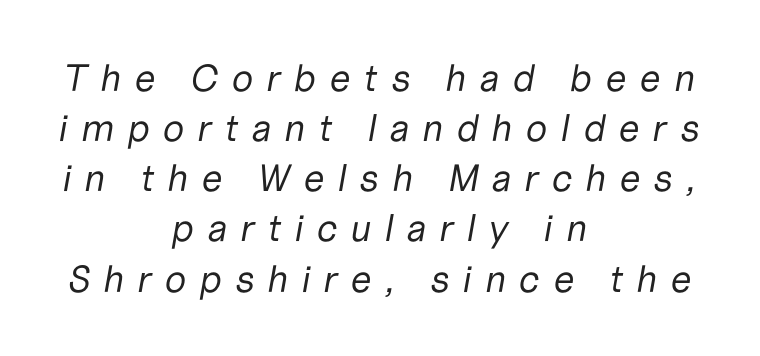
The image shows 38 px regular-weight type, italic (leaning right); set centered, normal line spacing (1.32x), unusually wide letter spacing (+0.33 em), not underlined; low stroke contrast and a medium x-height.
